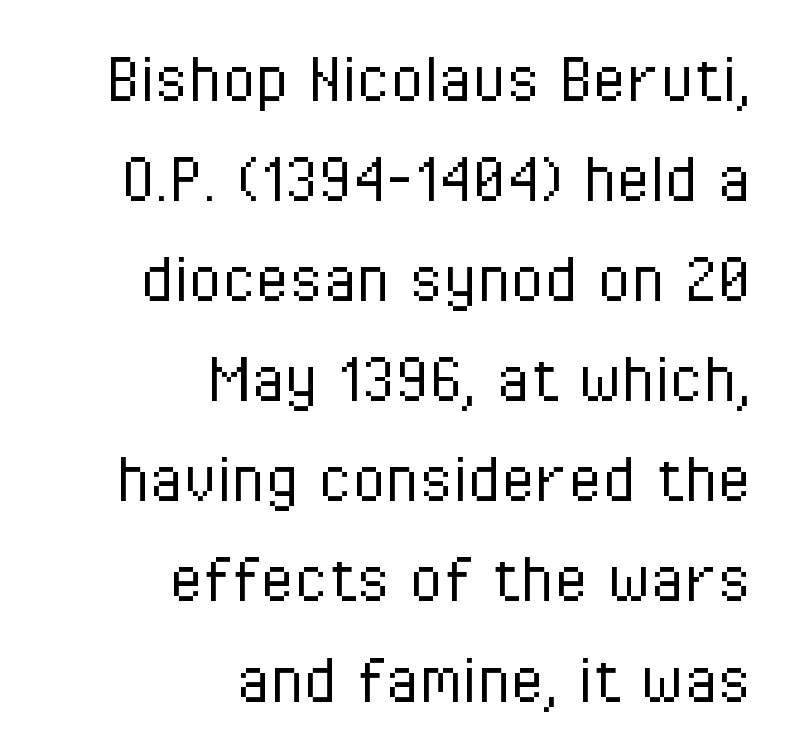
The image shows 77 px light, condensed sans-serif type, upright; set right-aligned, normal line spacing (1.3x), normal letter spacing, not underlined; low stroke contrast and a medium x-height.
